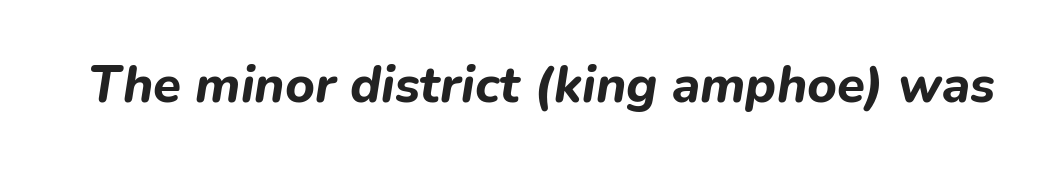
Do the characters align in a grid? No, the font is proportional. Standard letterfit; no display-style spreading of the glyphs. Unmarked baselines from the first word to the last. Slanted lettering throughout. Typesetter's note: full bold, strokes at maximum text heaviness.
